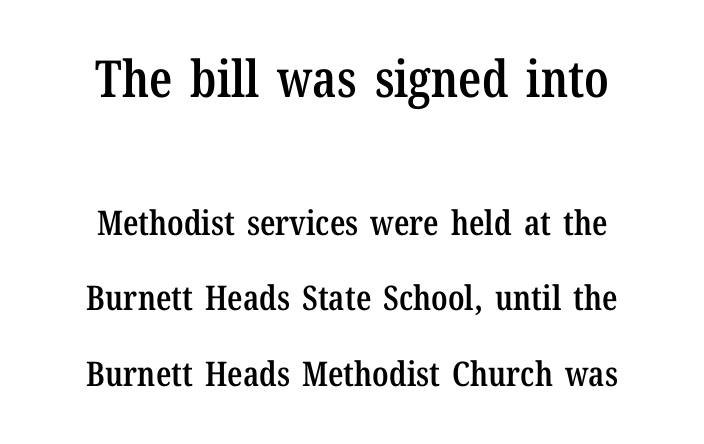
Q: Is the text bold? A: Semi-bold.
Q: Is the text italic (slanted)? A: No, it is upright.
Q: Is the typeface a serif or a sans-serif typeface? A: Serif.
Q: Is the text underlined? A: No.
Q: How is the paragraph aligned? A: Centered.
Q: Is the spacing between letters normal or unusually wide? A: Normal.
Q: Is the spacing between lines tight, normal or loose? A: Loose.
Q: Which block of text is set in a larger size, the first (top) or the second (bottom)? A: The first (top) one.
Q: Width (condensed, normal, or wide)? A: Condensed.
Q: Stroke contrast? A: Low.
Q: x-height? A: Medium.
Q: Monospaced? A: No.
